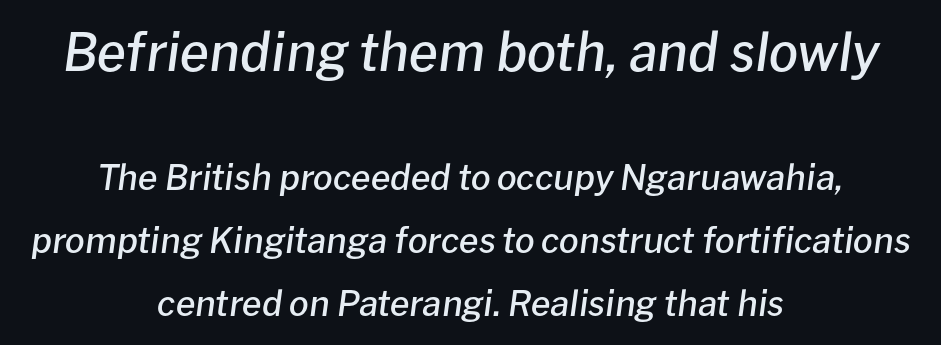
{"italic": "yes", "lean": "right", "slant_degrees": 8, "bold": "semi", "weight": "semibold", "width": "normal", "stroke_contrast": "low", "x_height": "medium", "monospaced": "no", "underline": "no", "align": "center", "line_spacing_ratio": 1.81, "letter_spacing": "normal", "letter_spacing_em": 0.0, "larger_block": "first", "size_ratio": 1.49, "glyph_px": 52}
